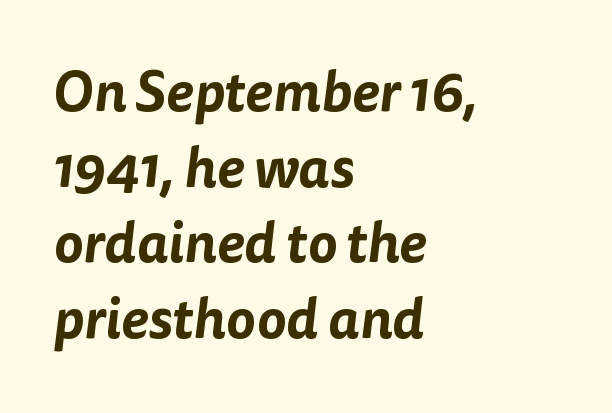
{"serif": "no", "width": "normal", "stroke_contrast": "low", "x_height": "medium", "monospaced": "no", "underline": "no", "align": "left", "line_spacing": "normal", "line_spacing_ratio": 1.35, "letter_spacing": "normal", "letter_spacing_em": 0.0, "glyph_px": 56}
